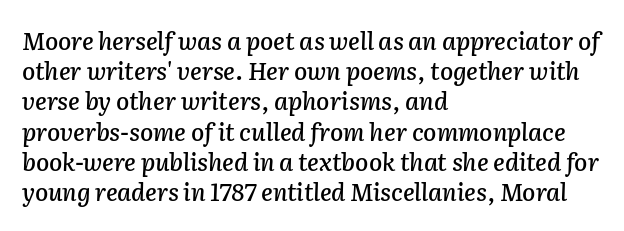
The image shows 24 px text type, italic (leaning right); set left-aligned, normal line spacing (1.26x), normal letter spacing, not underlined.
